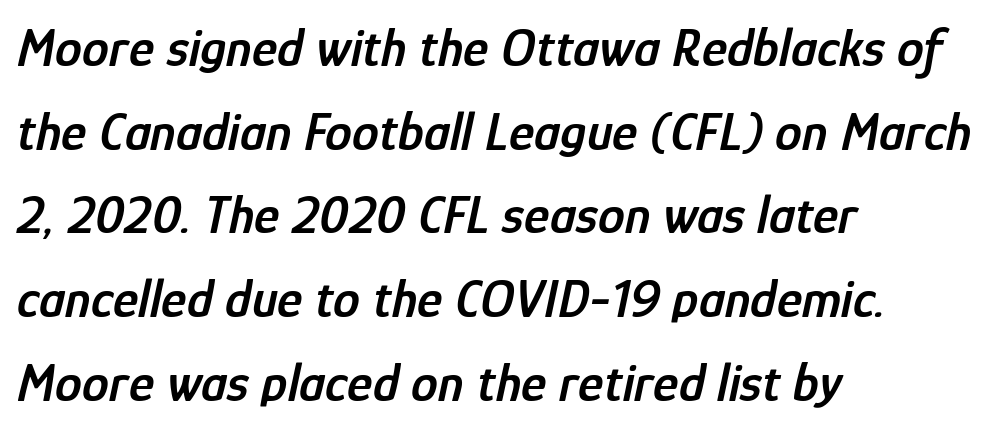
A classic flush-left, rag-right setting is used for this passage. A typesetter would mark this as italic. The font is running at a semibold setting, under full bold. Lines of text with bare space underneath.
